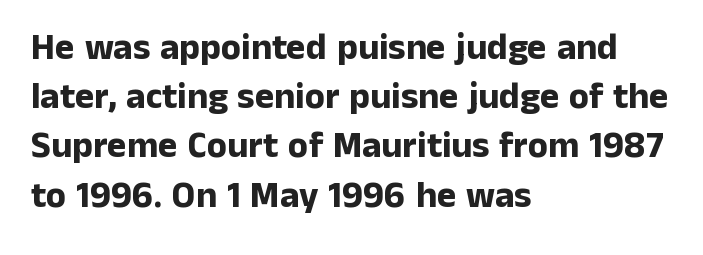
The image shows 37 px bold sans-serif type, upright; set left-aligned, normal line spacing (1.33x), normal letter spacing, not underlined; low stroke contrast and a medium x-height.
